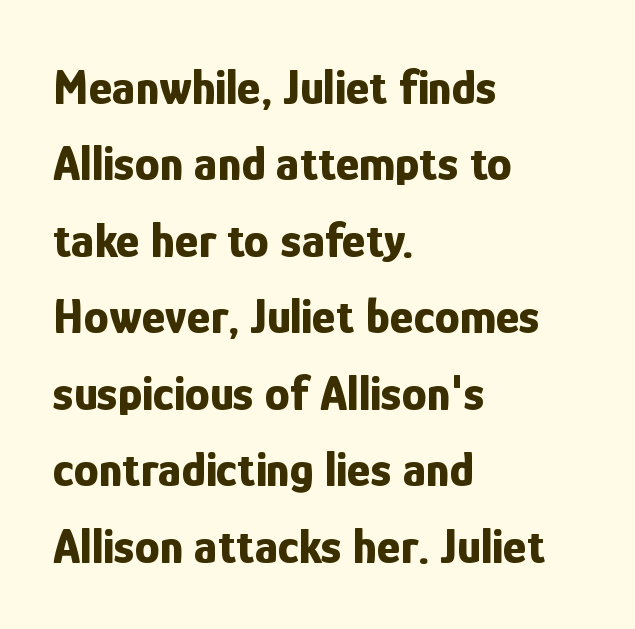
Q: Is the text bold? A: Yes.
Q: Is the text italic (slanted)? A: No, it is upright.
Q: Is the typeface a serif or a sans-serif typeface? A: Sans-serif.
Q: Is the text underlined? A: No.
Q: How is the paragraph aligned? A: Left-aligned.
Q: Is the spacing between letters normal or unusually wide? A: Normal.
Q: Is the spacing between lines tight, normal or loose? A: Normal.
Q: Width (condensed, normal, or wide)? A: Condensed.
Q: Stroke contrast? A: Low.
Q: x-height? A: Medium.
Q: Monospaced? A: No.
